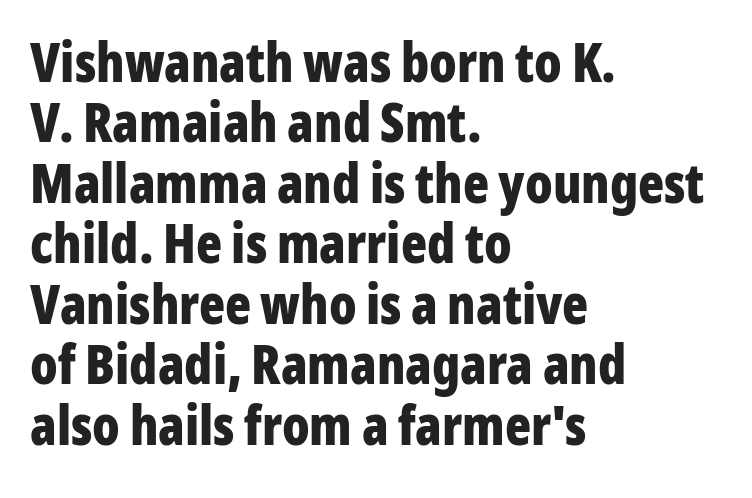
You could not count columns in this text — the font is proportionally spaced. The letters stand upright; this is a roman face. This sample uses plain, unmodified letter spacing. Students, this is bold: see how much ink each stroke carries.
